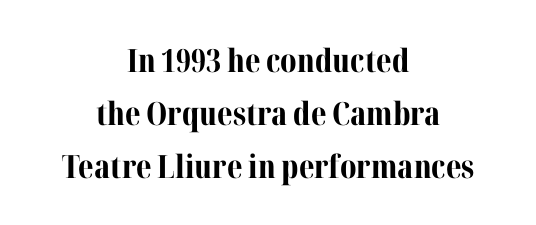
The image shows 32 px bold serif type, upright; set centered, normal line spacing (1.65x), normal letter spacing, not underlined; medium stroke contrast and a medium x-height.
